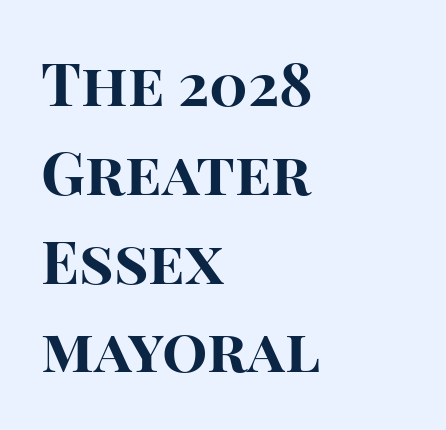
The image shows 60 px bold sans-serif type, upright; set left-aligned, normal line spacing (1.48x), normal letter spacing, not underlined; high stroke contrast and a large x-height.
